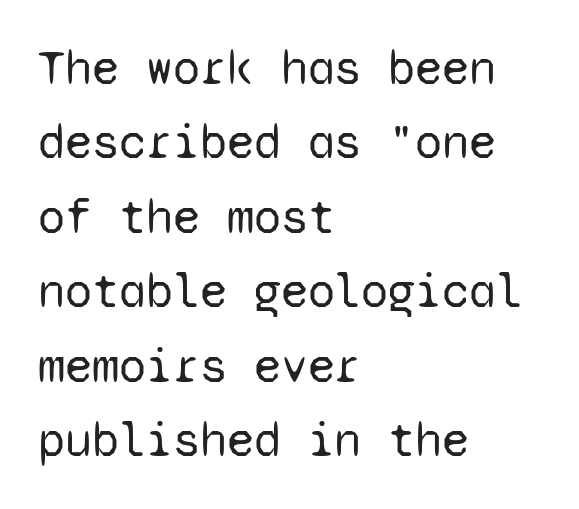
Q: Is the text bold? A: No.
Q: Is the text italic (slanted)? A: No, it is upright.
Q: Is the typeface a serif or a sans-serif typeface? A: Sans-serif.
Q: Is the text underlined? A: No.
Q: How is the paragraph aligned? A: Left-aligned.
Q: Is the spacing between letters normal or unusually wide? A: Normal.
Q: Is the spacing between lines tight, normal or loose? A: Normal.
Q: Width (condensed, normal, or wide)? A: Normal.
Q: Stroke contrast? A: Low.
Q: x-height? A: Medium.
Q: Monospaced? A: Yes.
